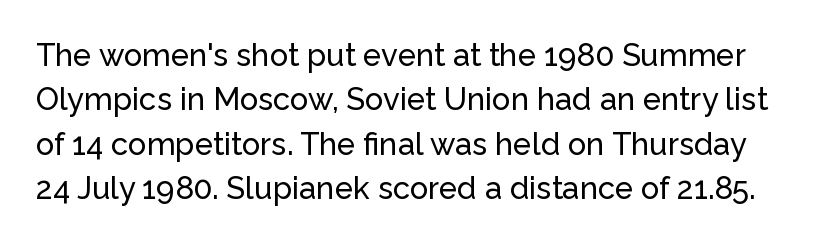
Q: Is the text italic (slanted)? A: No, it is upright.
Q: Is the typeface a serif or a sans-serif typeface? A: Sans-serif.
Q: Is the text underlined? A: No.
Q: Is the spacing between letters normal or unusually wide? A: Normal.
Q: Is the spacing between lines tight, normal or loose? A: Normal.
Q: Width (condensed, normal, or wide)? A: Normal.
Q: Stroke contrast? A: Low.
Q: x-height? A: Medium.
Q: Monospaced? A: No.
